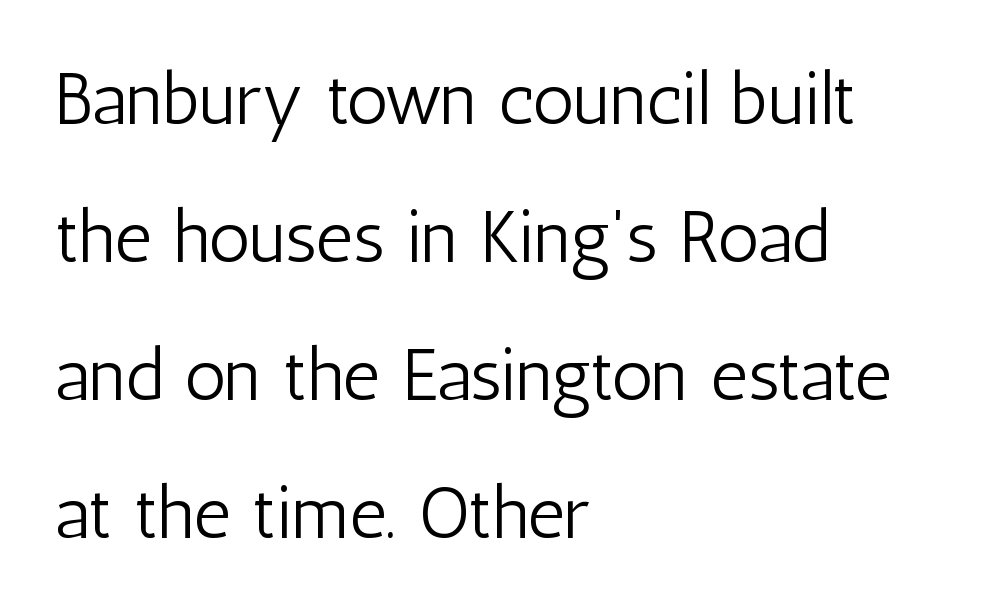
The image shows 73 px light, condensed sans-serif type, upright; set left-aligned, line spacing 1.89x, normal letter spacing, not underlined; low stroke contrast and a medium x-height.
